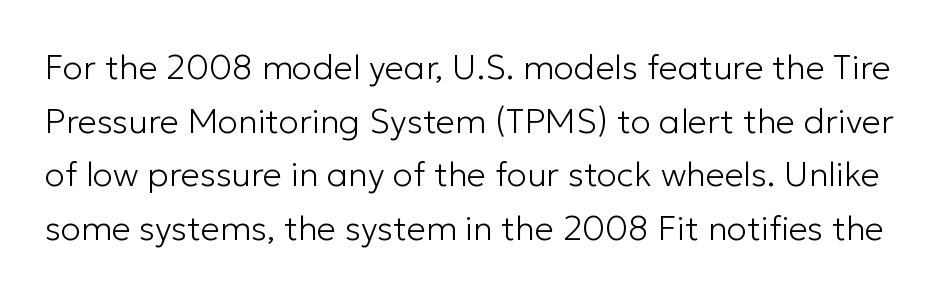
{"serif": "no", "italic": "no", "bold": "no", "weight": "light", "width": "normal", "stroke_contrast": "low", "x_height": "medium", "monospaced": "no", "underline": "no", "line_spacing": "normal", "line_spacing_ratio": 1.58, "letter_spacing": "normal", "letter_spacing_em": 0.0, "glyph_px": 34}
